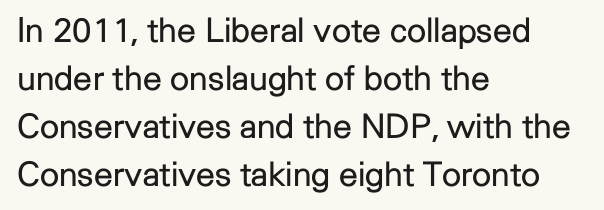
The image shows 34 px regular-weight sans-serif type, upright; set left-aligned, normal line spacing (1.41x), normal letter spacing, not underlined; low stroke contrast and a medium x-height.
